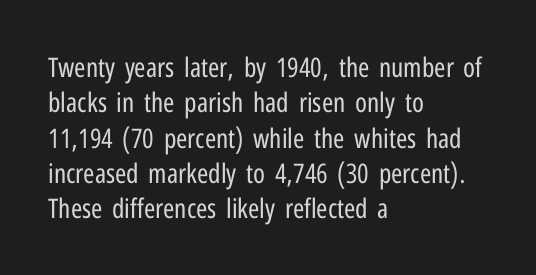
Q: Is the text bold? A: No.
Q: Is the text italic (slanted)? A: No, it is upright.
Q: Is the text underlined? A: No.
Q: How is the paragraph aligned? A: Left-aligned.
Q: Is the spacing between letters normal or unusually wide? A: Normal.
Q: Is the spacing between lines tight, normal or loose? A: Normal.
